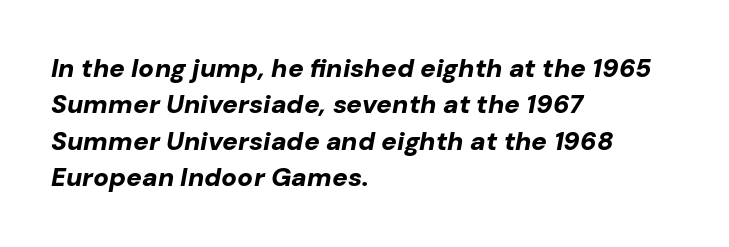
{"italic": "yes", "lean": "right", "slant_degrees": 10, "bold": "yes", "underline": "no", "align": "left", "line_spacing": "normal", "line_spacing_ratio": 1.4, "letter_spacing": "normal", "letter_spacing_em": 0.0, "glyph_px": 26}
